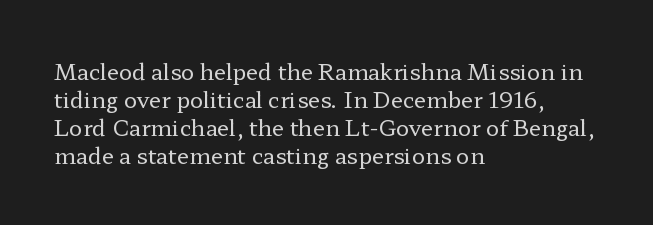
The image shows 22 px text type, upright; set left-aligned, normal line spacing (1.27x), normal letter spacing, not underlined.
